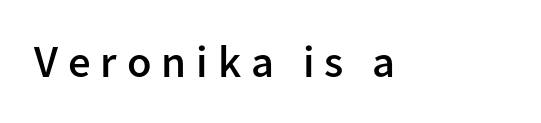
{"serif": "no", "italic": "no", "bold": "semi", "weight": "semibold", "width": "normal", "stroke_contrast": "low", "x_height": "medium", "monospaced": "no", "underline": "no", "letter_spacing": "wide", "letter_spacing_em": 0.22, "glyph_px": 45}
